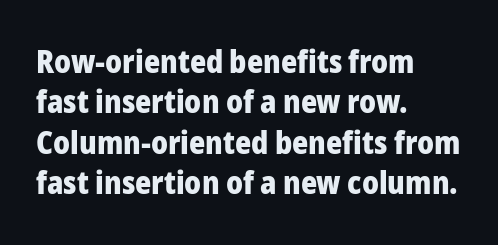
Q: Is the text bold? A: Yes.
Q: Is the text italic (slanted)? A: No, it is upright.
Q: Is the typeface a serif or a sans-serif typeface? A: Sans-serif.
Q: Is the text underlined? A: No.
Q: How is the paragraph aligned? A: Left-aligned.
Q: Is the spacing between letters normal or unusually wide? A: Normal.
Q: Is the spacing between lines tight, normal or loose? A: Normal.
Q: Width (condensed, normal, or wide)? A: Normal.
Q: Stroke contrast? A: Low.
Q: x-height? A: Medium.
Q: Monospaced? A: No.
